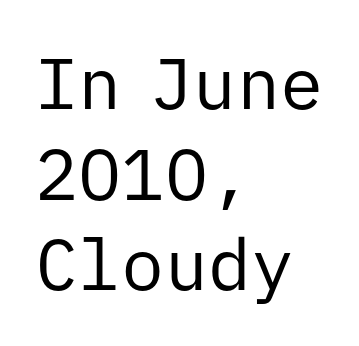
Line beginnings align vertically; line endings do not. You could count columns in this text — the font is strictly monospaced. The lines sit at an ordinary, default distance from one another. The font family rendered here belongs to the sans-serif group. When letters stand straight like this, we call the style roman or upright. Tracking value appears to be zero — textbook default spacing.
